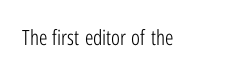
The image shows 21 px text type, upright; set normal letter spacing, not underlined.
